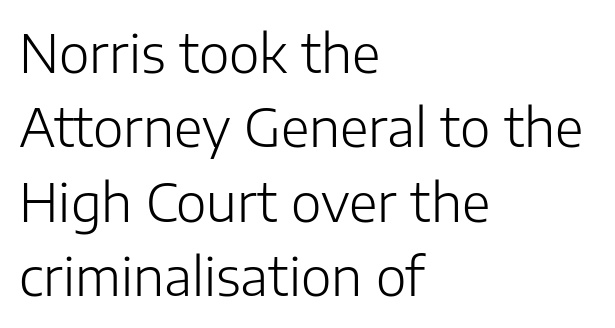
The compositor pushed each line to the left boundary. Each word holds together tightly as a unit, with standard inter-letter gaps. Check where the strokes stop: nothing finishes them off — pure sans. The area under the type is left untouched.
